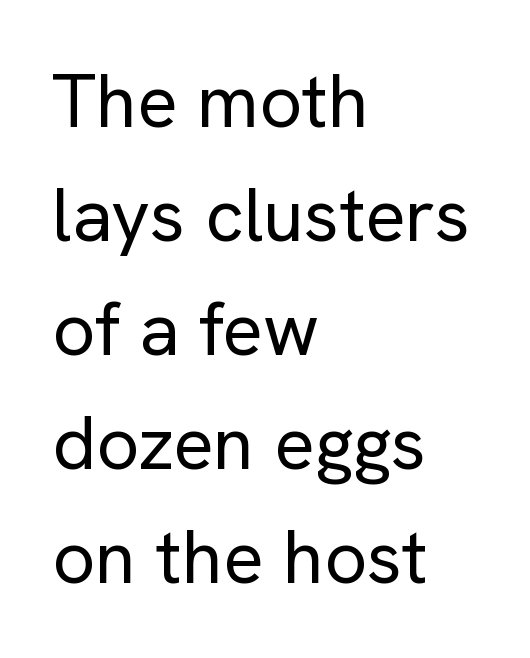
The image shows 75 px regular-weight sans-serif type, upright; set left-aligned, normal line spacing (1.52x), normal letter spacing, not underlined; low stroke contrast and a medium x-height.
